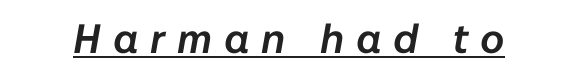
Q: Is the text italic (slanted)? A: Yes, it leans right by about 10 degrees.
Q: Is the text underlined? A: Yes.
Q: Is the spacing between letters normal or unusually wide? A: Unusually wide.
Q: Width (condensed, normal, or wide)? A: Normal.
Q: Stroke contrast? A: Low.
Q: x-height? A: Medium.
Q: Monospaced? A: No.
